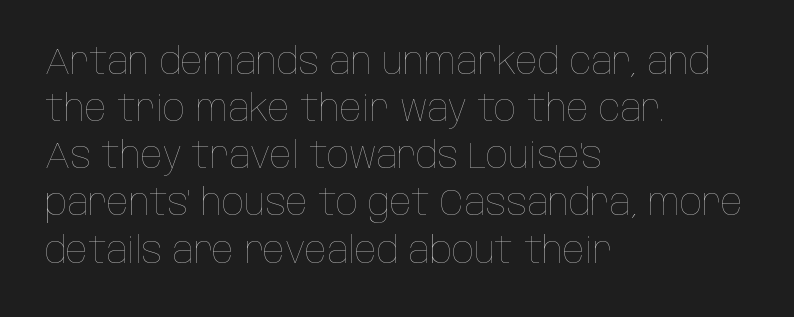
Q: Is the text bold? A: No.
Q: Is the text italic (slanted)? A: No, it is upright.
Q: Is the text underlined? A: No.
Q: How is the paragraph aligned? A: Left-aligned.
Q: Is the spacing between letters normal or unusually wide? A: Normal.
Q: Is the spacing between lines tight, normal or loose? A: Normal.
Q: Width (condensed, normal, or wide)? A: Condensed.
Q: Stroke contrast? A: Low.
Q: x-height? A: Large.
Q: Monospaced? A: No.
